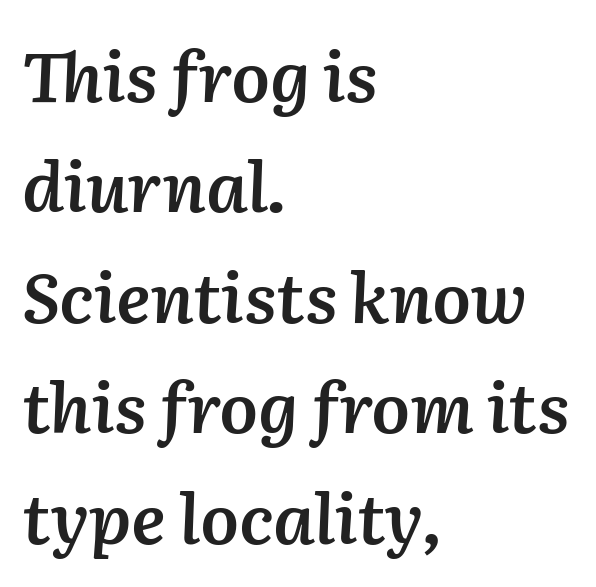
The image shows 69 px semibold type, italic (leaning right); set left-aligned, normal line spacing (1.6x), normal letter spacing, not underlined; medium stroke contrast and a medium x-height.
